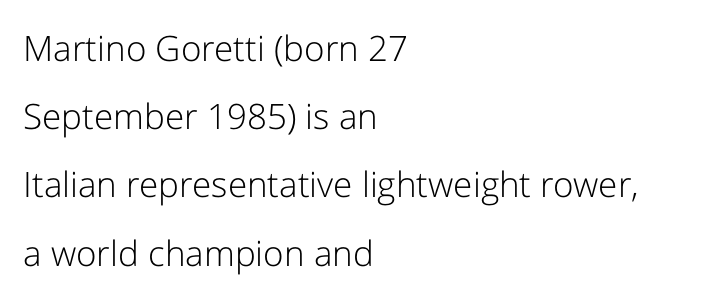
Q: Is the text bold? A: No.
Q: Is the text italic (slanted)? A: No, it is upright.
Q: Is the typeface a serif or a sans-serif typeface? A: Sans-serif.
Q: Is the text underlined? A: No.
Q: How is the paragraph aligned? A: Left-aligned.
Q: Is the spacing between letters normal or unusually wide? A: Normal.
Q: Is the spacing between lines tight, normal or loose? A: Loose.
Q: Width (condensed, normal, or wide)? A: Normal.
Q: Stroke contrast? A: Low.
Q: x-height? A: Medium.
Q: Monospaced? A: No.
